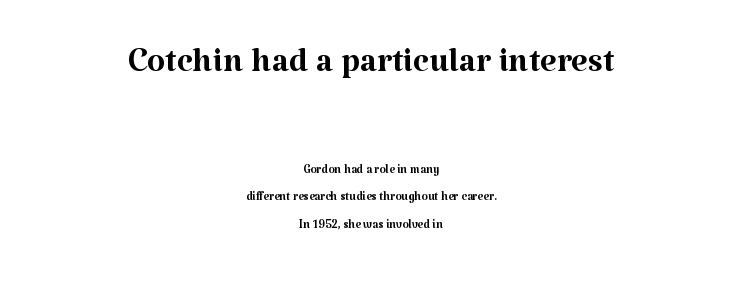
The image shows 47 px regular-weight serif type, upright; set centered, line spacing 1.71x, normal letter spacing, not underlined; the first (top) block is 2.94x larger; medium stroke contrast and a medium x-height.
